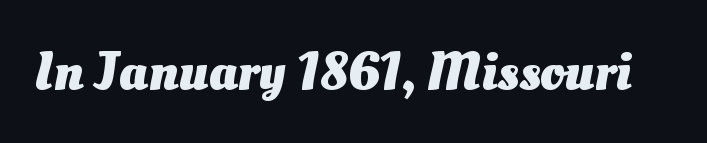
The image shows 55 px heavy type; set normal letter spacing, not underlined; medium stroke contrast and a small x-height.
